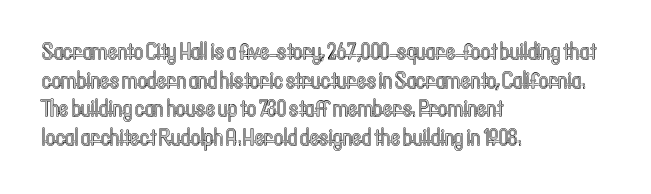
The image shows 23 px text type, upright; set left-aligned, line spacing 1.24x, normal letter spacing, not underlined.
